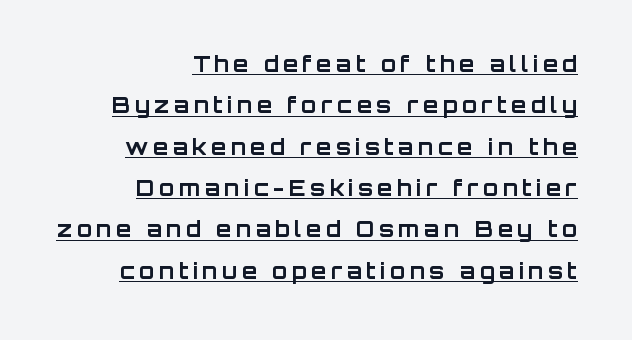
{"italic": "no", "bold": "yes", "underline": "yes", "align": "right", "line_spacing_ratio": 1.88, "letter_spacing": "wide", "letter_spacing_em": 0.2, "glyph_px": 22}
